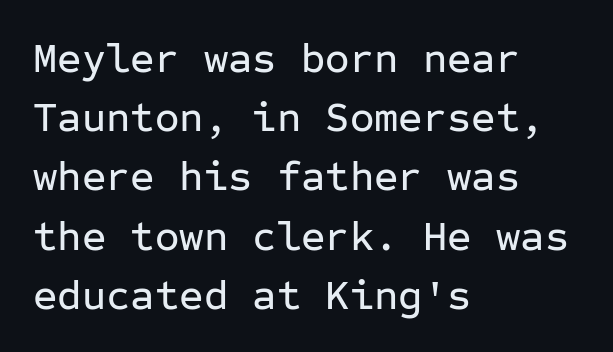
Q: Is the text italic (slanted)? A: No, it is upright.
Q: Is the typeface a serif or a sans-serif typeface? A: Sans-serif.
Q: Is the text underlined? A: No.
Q: How is the paragraph aligned? A: Left-aligned.
Q: Is the spacing between letters normal or unusually wide? A: Normal.
Q: Is the spacing between lines tight, normal or loose? A: Normal.
Q: Width (condensed, normal, or wide)? A: Normal.
Q: Stroke contrast? A: Low.
Q: x-height? A: Medium.
Q: Monospaced? A: Yes.
